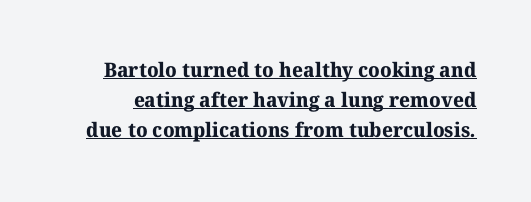
Is there much room between lines? A standard amount, neither cramped nor airy. Honestly, the underline is the first thing you notice here. In terms of weight, the rendering is a true, heavy bold. You could call the tracking neutral — neither tight nor loose.
